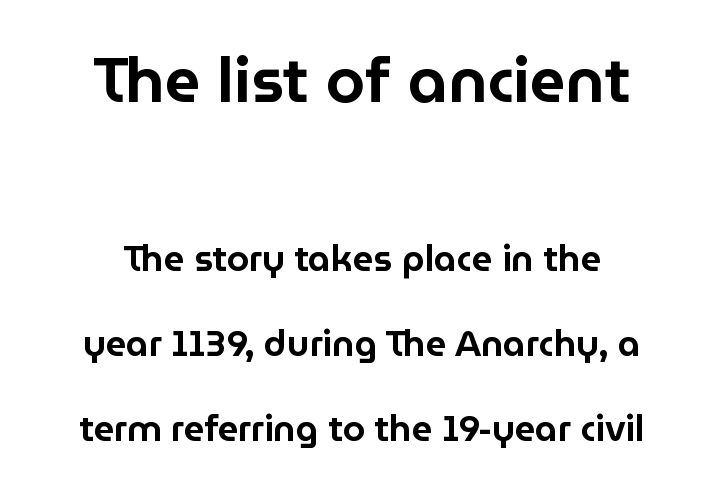
{"serif": "no", "italic": "no", "width": "normal", "stroke_contrast": "low", "x_height": "medium", "monospaced": "no", "underline": "no", "align": "center", "line_spacing": "loose", "line_spacing_ratio": 2.37, "letter_spacing": "normal", "letter_spacing_em": 0.0, "larger_block": "first", "size_ratio": 1.75, "glyph_px": 63}
